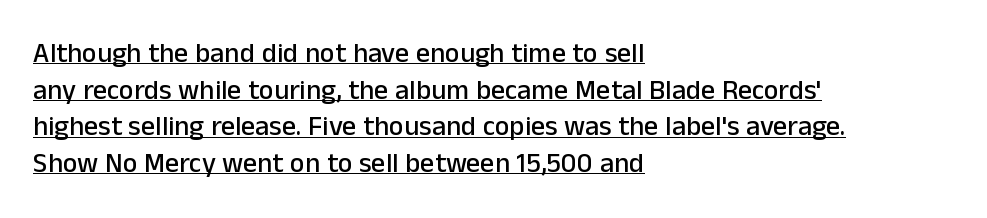
The image shows 28 px sans-serif type, upright; set left-aligned, normal line spacing (1.31x), normal letter spacing, underlined; low stroke contrast and a medium x-height.
